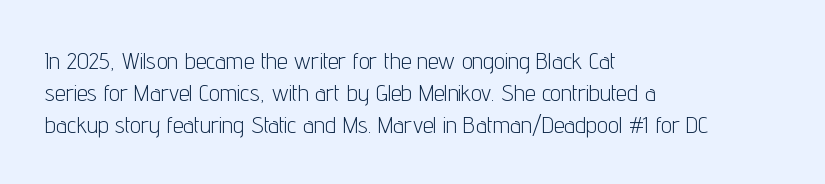
Q: Is the text bold? A: No.
Q: Is the text italic (slanted)? A: No, it is upright.
Q: Is the text underlined? A: No.
Q: How is the paragraph aligned? A: Left-aligned.
Q: Is the spacing between letters normal or unusually wide? A: Normal.
Q: Is the spacing between lines tight, normal or loose? A: Normal.
